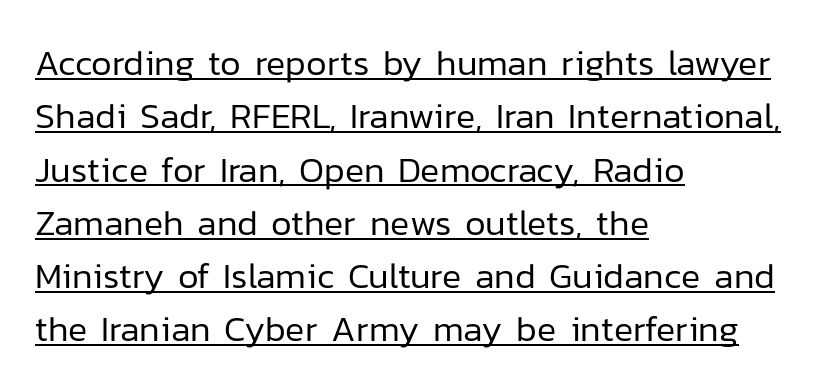
The image shows 36 px regular-weight sans-serif type, upright; set left-aligned, normal line spacing (1.48x), normal letter spacing, underlined; low stroke contrast and a medium x-height.
